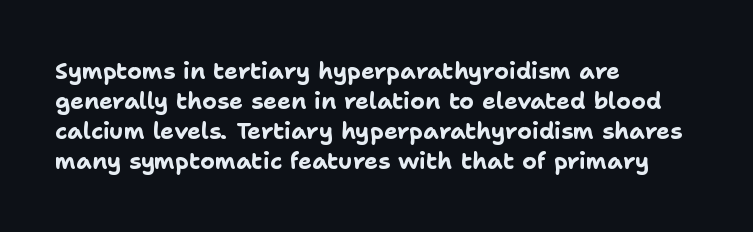
The image shows 23 px bold type, upright; set left-aligned, normal line spacing (1.3x), normal letter spacing, not underlined.
